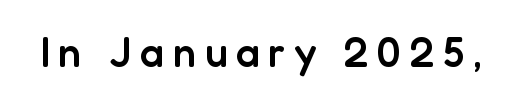
The image shows 42 px semibold sans-serif type, upright; set unusually wide letter spacing (+0.2 em), not underlined; low stroke contrast and a medium x-height.
